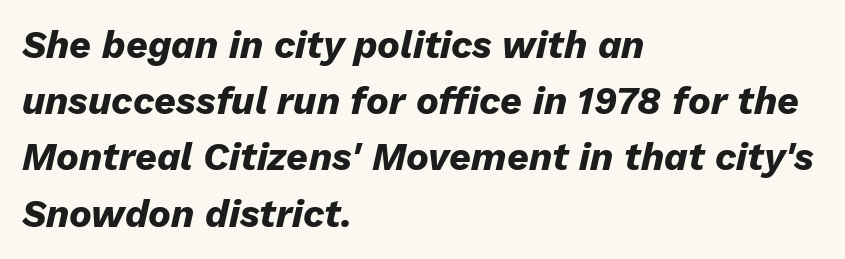
Q: Is the text bold? A: Yes.
Q: Is the text italic (slanted)? A: Yes, it leans right by about 13 degrees.
Q: Is the text underlined? A: No.
Q: How is the paragraph aligned? A: Left-aligned.
Q: Is the spacing between letters normal or unusually wide? A: Normal.
Q: Is the spacing between lines tight, normal or loose? A: Normal.
Q: Width (condensed, normal, or wide)? A: Normal.
Q: Stroke contrast? A: Low.
Q: x-height? A: Medium.
Q: Monospaced? A: No.
